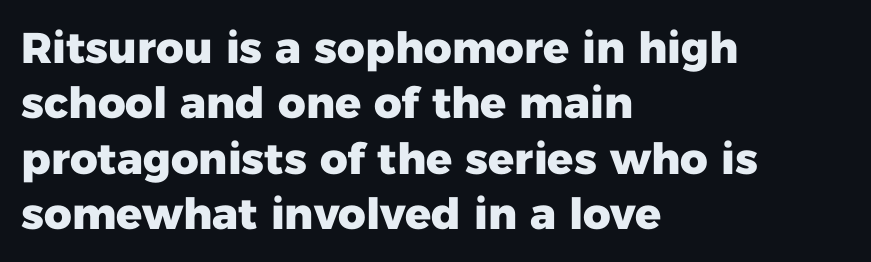
{"serif": "no", "italic": "no", "bold": "yes", "weight": "heavy", "width": "normal", "stroke_contrast": "low", "x_height": "medium", "monospaced": "no", "underline": "no", "align": "left", "line_spacing": "normal", "line_spacing_ratio": 1.29, "letter_spacing": "normal", "letter_spacing_em": 0.0, "glyph_px": 43}
